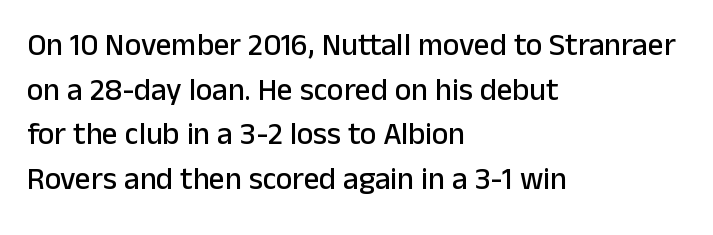
{"serif": "no", "italic": "no", "width": "normal", "stroke_contrast": "low", "x_height": "medium", "monospaced": "no", "underline": "no", "align": "left", "line_spacing": "normal", "line_spacing_ratio": 1.44, "letter_spacing": "normal", "letter_spacing_em": 0.0, "glyph_px": 31}
